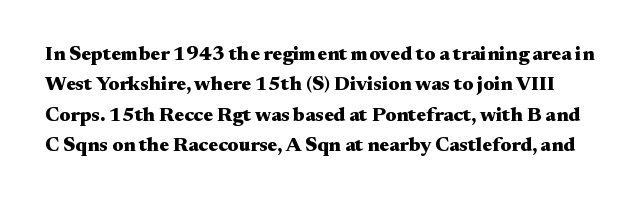
Leading matches the norm, producing a regular column. This is the regular roman posture of the typeface. Stroke thickness is high; the sample reads as a true bold. How are the letters spaced? Ordinarily, with no added tracking. No word sits above an underline.
